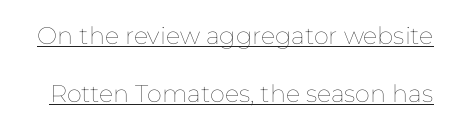
A baseline rule has been typeset under these characters. In terms of posture, this sample is upright. In terms of leading, this rendering errs on the spacious side. Nothing unusual about the tracking: characters are spaced as the font intends. Weight class: somewhere from thin through regular.
